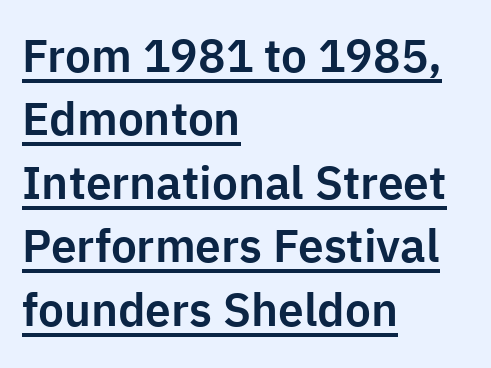
Q: Is the text italic (slanted)? A: No, it is upright.
Q: Is the typeface a serif or a sans-serif typeface? A: Sans-serif.
Q: Is the text underlined? A: Yes.
Q: How is the paragraph aligned? A: Left-aligned.
Q: Is the spacing between letters normal or unusually wide? A: Normal.
Q: Is the spacing between lines tight, normal or loose? A: Normal.
Q: Width (condensed, normal, or wide)? A: Normal.
Q: Stroke contrast? A: Low.
Q: x-height? A: Medium.
Q: Monospaced? A: No.
